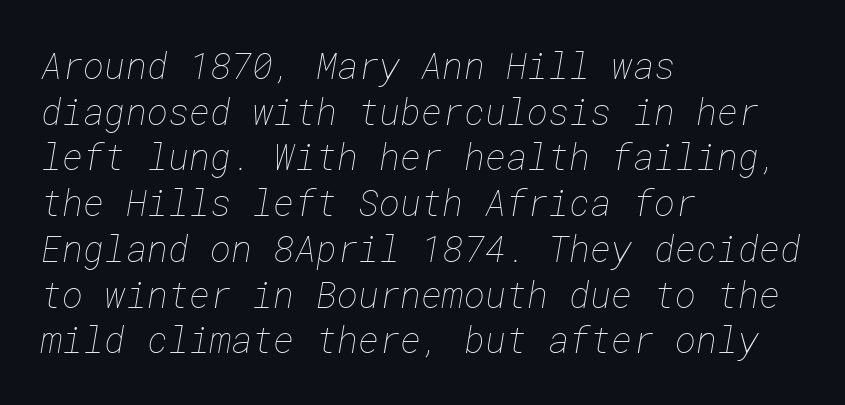
The image shows 36 px thin type; set left-aligned, normal line spacing (1.27x), normal letter spacing, not underlined; low stroke contrast and a medium x-height.
